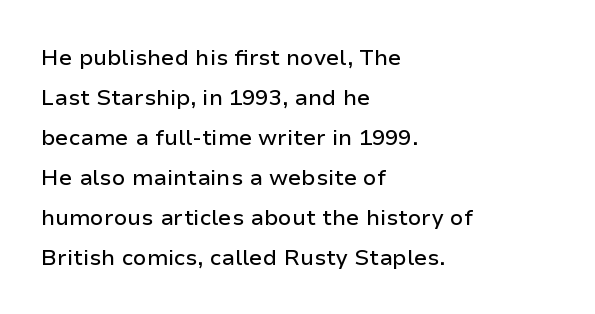
The setting favours the left margin, as ordinary paragraphs usually do. In terms of posture, this sample is upright. Honestly, there is no underline to notice here at all. This sample uses plain, unmodified letter spacing.
